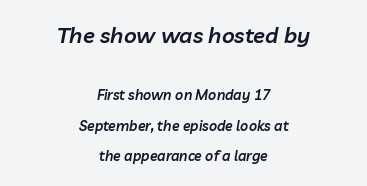
The image shows 22 px text type, italic (leaning right); set centered, loose line spacing (2.17x), normal letter spacing, not underlined; the first (top) block is 1.57x larger.
